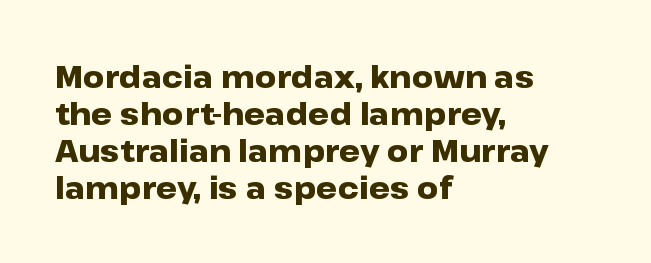
The image shows 30 px heavy, wide sans-serif type, upright; set left-aligned, line spacing 1.23x, normal letter spacing, not underlined; low stroke contrast and a medium x-height.
